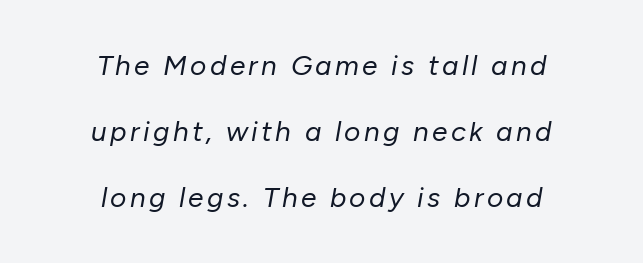
Q: Is the text bold? A: No.
Q: Is the text italic (slanted)? A: Yes, it leans right by about 10 degrees.
Q: Is the text underlined? A: No.
Q: How is the paragraph aligned? A: Centered.
Q: Is the spacing between lines tight, normal or loose? A: Loose.
Q: Width (condensed, normal, or wide)? A: Normal.
Q: Stroke contrast? A: Low.
Q: x-height? A: Medium.
Q: Monospaced? A: No.
